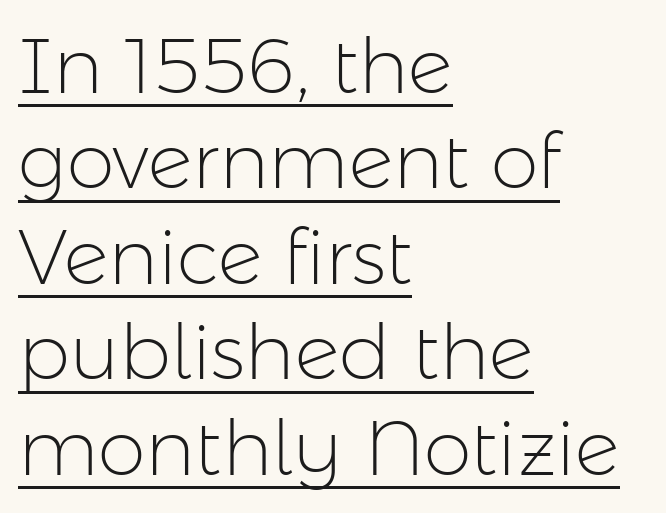
Q: Is the text bold? A: No.
Q: Is the text italic (slanted)? A: No, it is upright.
Q: Is the typeface a serif or a sans-serif typeface? A: Sans-serif.
Q: Is the text underlined? A: Yes.
Q: How is the paragraph aligned? A: Left-aligned.
Q: Is the spacing between letters normal or unusually wide? A: Normal.
Q: Width (condensed, normal, or wide)? A: Normal.
Q: Stroke contrast? A: Low.
Q: x-height? A: Medium.
Q: Monospaced? A: No.
